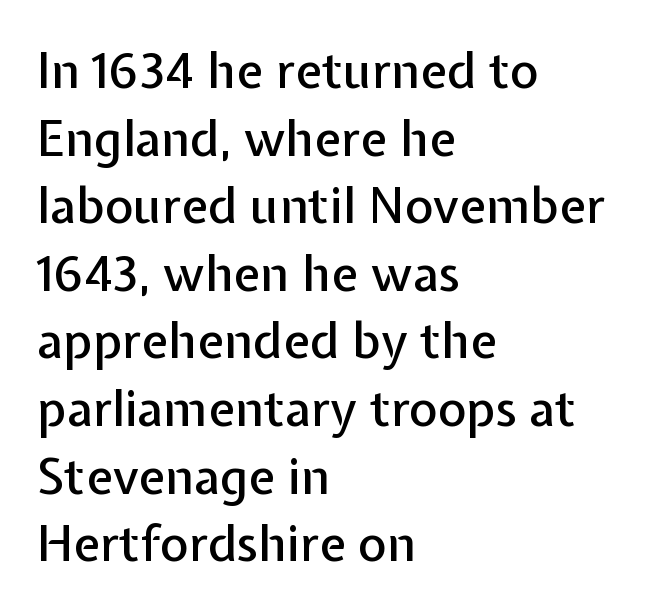
The letters advance in unequal steps, a hallmark of proportional type. Here the glyphs are tracked normally, forming tight word shapes. Anything drawn beneath the words? Only blank space. The rows are spaced the way most documents space them.
